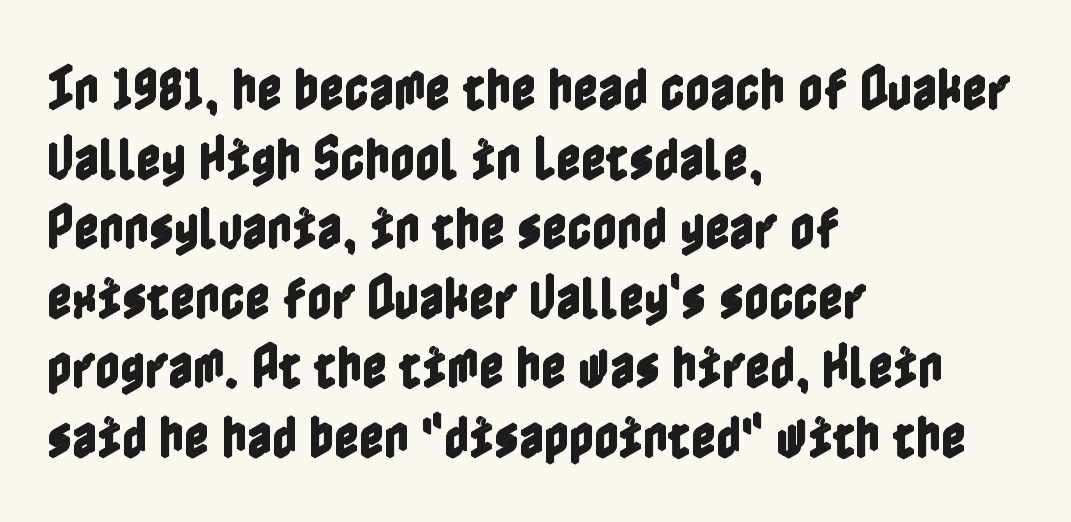
Q: Is the text italic (slanted)? A: No, it is upright.
Q: Is the text underlined? A: No.
Q: How is the paragraph aligned? A: Left-aligned.
Q: Is the spacing between letters normal or unusually wide? A: Normal.
Q: Is the spacing between lines tight, normal or loose? A: Normal.
Q: Width (condensed, normal, or wide)? A: Condensed.
Q: x-height? A: Medium.
